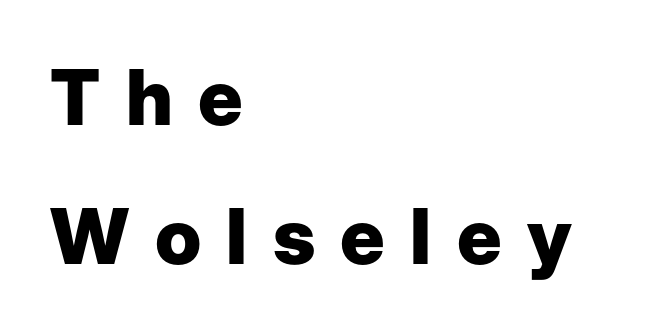
It's the straight-up-and-down kind of type. Unlike a traditional serif, this face leaves its strokes unadorned. The typesetting leans heavy: a genuine bold. In CSS terms this would be text-align: left. Inter-character spacing is expanded well beyond the font's built-in metrics. The letters advance in unequal steps, a hallmark of proportional type.
